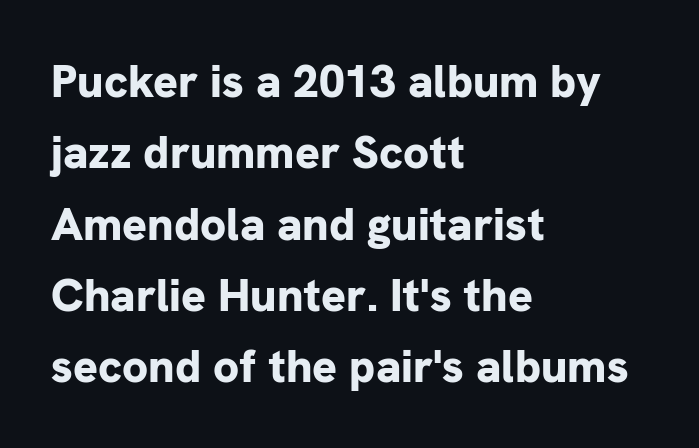
{"serif": "no", "italic": "no", "bold": "yes", "weight": "bold", "width": "normal", "stroke_contrast": "low", "x_height": "medium", "monospaced": "no", "underline": "no", "align": "left", "line_spacing": "normal", "line_spacing_ratio": 1.55, "letter_spacing": "normal", "letter_spacing_em": 0.0, "glyph_px": 46}
